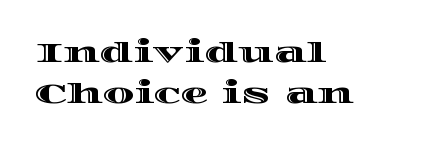
Q: Is the text italic (slanted)? A: No, it is upright.
Q: Is the text underlined? A: No.
Q: How is the paragraph aligned? A: Left-aligned.
Q: Is the spacing between letters normal or unusually wide? A: Normal.
Q: Is the spacing between lines tight, normal or loose? A: Normal.
Q: Width (condensed, normal, or wide)? A: Wide.
Q: x-height? A: Large.
Q: Monospaced? A: No.
